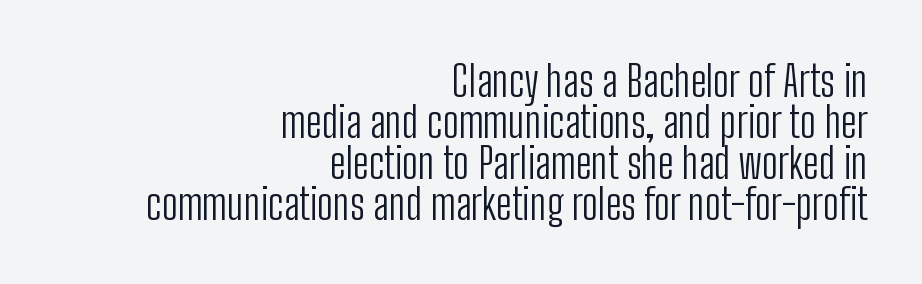
The image shows 43 px light, condensed sans-serif type, upright; set right-aligned, tight line spacing (0.95x), normal letter spacing, not underlined; low stroke contrast and a medium x-height.
